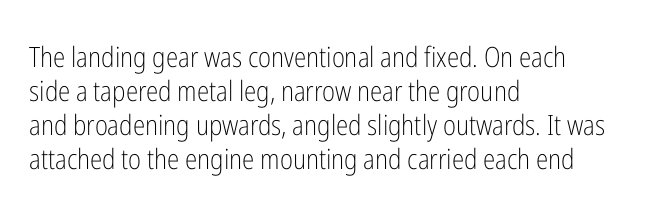
Q: Is the text bold? A: No.
Q: Is the text italic (slanted)? A: No, it is upright.
Q: Is the typeface a serif or a sans-serif typeface? A: Sans-serif.
Q: Is the text underlined? A: No.
Q: How is the paragraph aligned? A: Left-aligned.
Q: Is the spacing between letters normal or unusually wide? A: Normal.
Q: Width (condensed, normal, or wide)? A: Condensed.
Q: Stroke contrast? A: Low.
Q: x-height? A: Medium.
Q: Monospaced? A: No.
